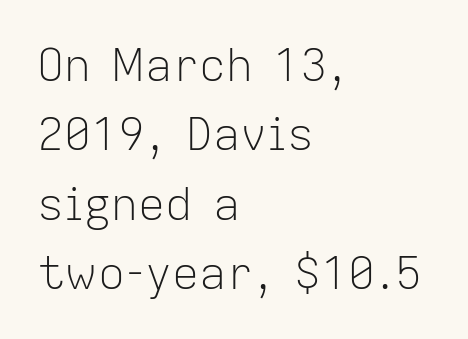
{"serif": "no", "italic": "no", "bold": "no", "weight": "light", "width": "normal", "stroke_contrast": "low", "x_height": "medium", "monospaced": "no", "underline": "no", "align": "left", "line_spacing": "normal", "line_spacing_ratio": 1.54, "letter_spacing": "normal", "letter_spacing_em": 0.0, "glyph_px": 45}
